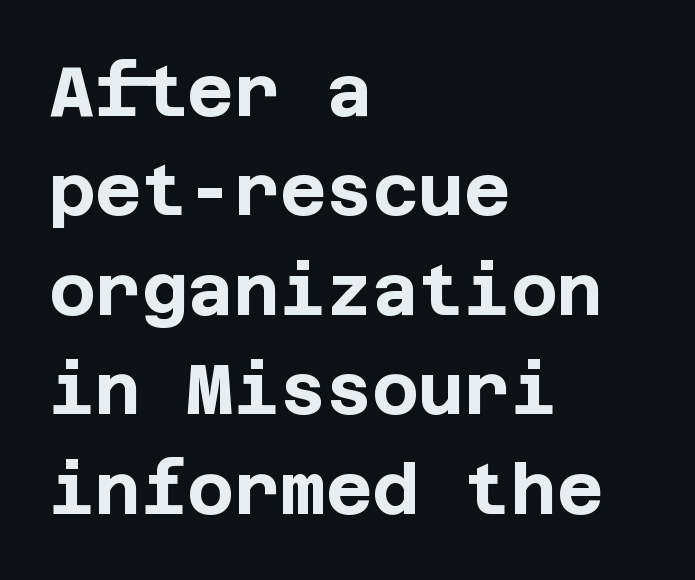
Posture: upright roman. The setting favours the left margin, as ordinary paragraphs usually do. The specimen omits any rule beneath the text block's lines. The passage shown stacks its lines at a standard gap.
